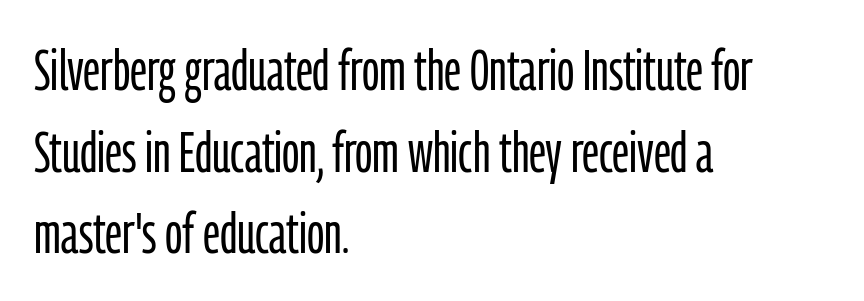
{"serif": "no", "italic": "no", "bold": "no", "weight": "light", "width": "condensed", "stroke_contrast": "low", "x_height": "medium", "monospaced": "no", "underline": "no", "align": "left", "line_spacing": "normal", "line_spacing_ratio": 1.43, "letter_spacing": "normal", "letter_spacing_em": 0.0, "glyph_px": 57}
